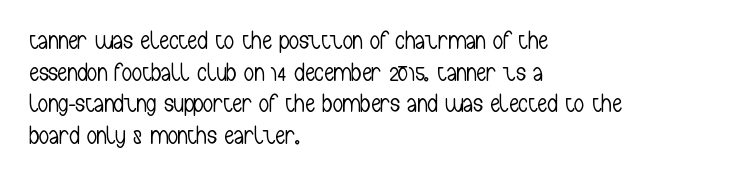
The characters are drawn with everyday or finer stroke widths. The string is rendered with underlining switched off. Leading matches the norm, producing a regular column. This sample uses plain, unmodified letter spacing.
